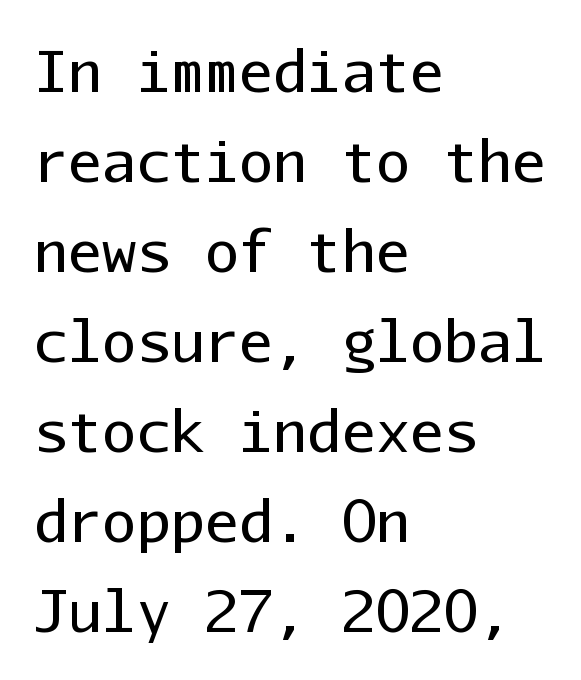
Line beginnings align vertically; line endings do not. The weight would be labelled regular, book, light, or lighter still. The line texture is even and compact thanks to regular tracking. Ordinary non-slanted type is in use. Do the characters align in a grid? Yes, the font is monospaced.
